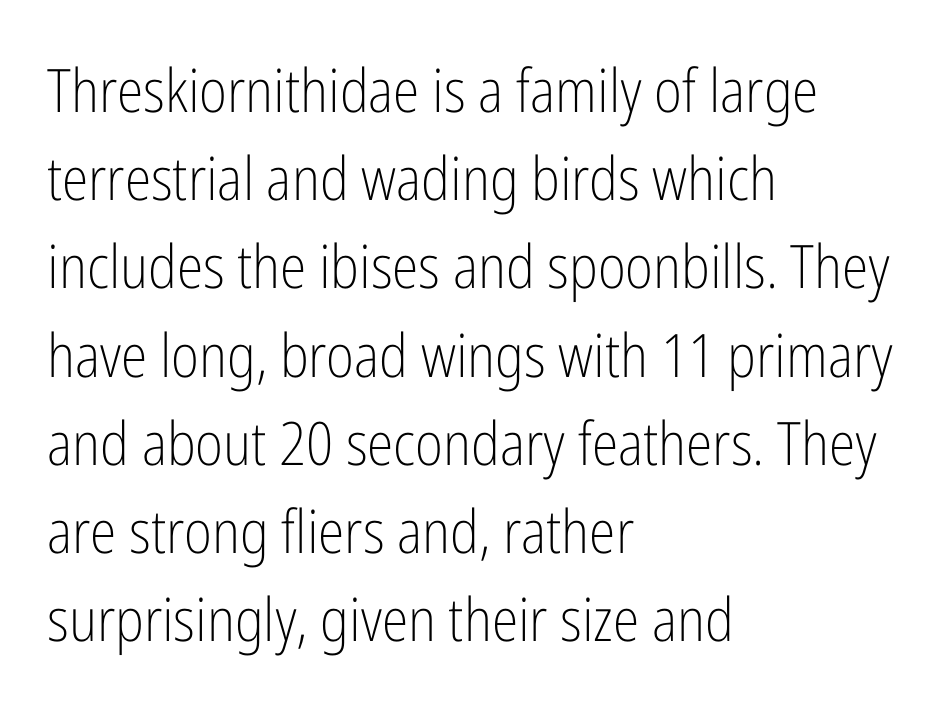
The type family on display is of the sans-serif kind. No extra ink here — the face is not bold. Horizontal bands of white between lines are of average thickness. This rendering features lettering with no underline.
